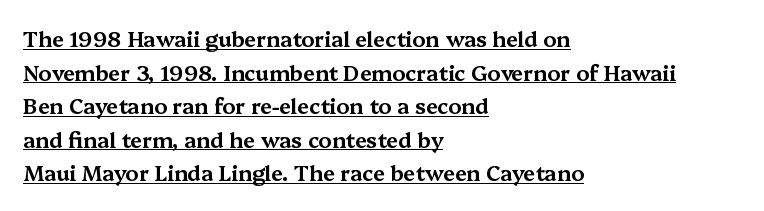
The lettering is marked with a stroke running underneath it. Casual observation: everything's shoved over to the left. Is there any slant? The stems are plumb. This sample keeps an unexceptional amount of space between lines. Spacing between characters is what you'd get straight out of the box.
